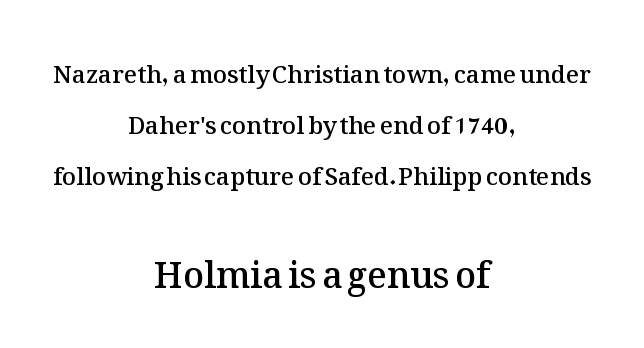
Character widths vary here, with narrow letters taking less room than wide ones. The tracking reads as untouched default to a designer's eye. The block sitting lower on the canvas is the one with enlarged characters. The line-height multiplier appears high, well above default. Words float on clear page, feet unadorned. It's the straight-up-and-down kind of type.
